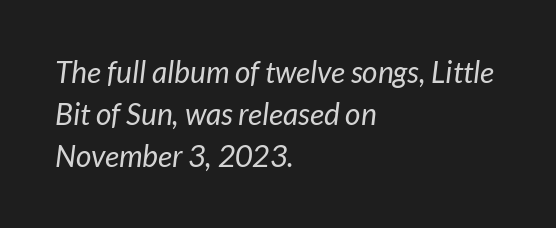
{"serif": "no", "bold": "no", "weight": "regular", "width": "normal", "stroke_contrast": "low", "x_height": "medium", "monospaced": "no", "underline": "no", "align": "left", "line_spacing": "normal", "line_spacing_ratio": 1.4, "letter_spacing": "normal", "letter_spacing_em": 0.0, "glyph_px": 30}
